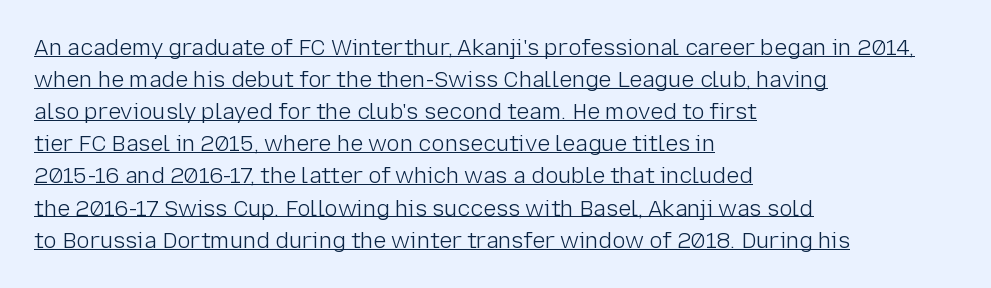
The image shows 22 px text type, upright; set left-aligned, normal line spacing (1.46x), normal letter spacing, underlined.
